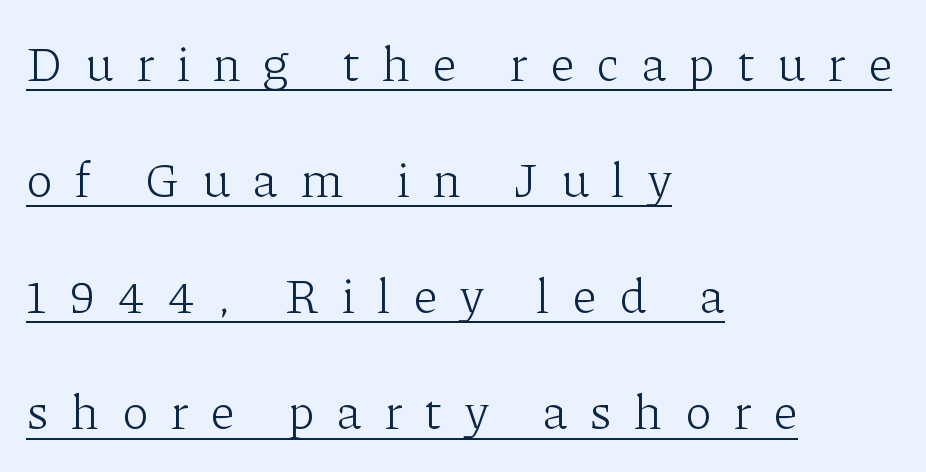
{"serif": "yes", "italic": "no", "bold": "no", "weight": "light", "width": "normal", "stroke_contrast": "low", "x_height": "medium", "monospaced": "no", "underline": "yes", "align": "left", "line_spacing": "loose", "line_spacing_ratio": 2.37, "letter_spacing": "wide", "letter_spacing_em": 0.45, "glyph_px": 49}
